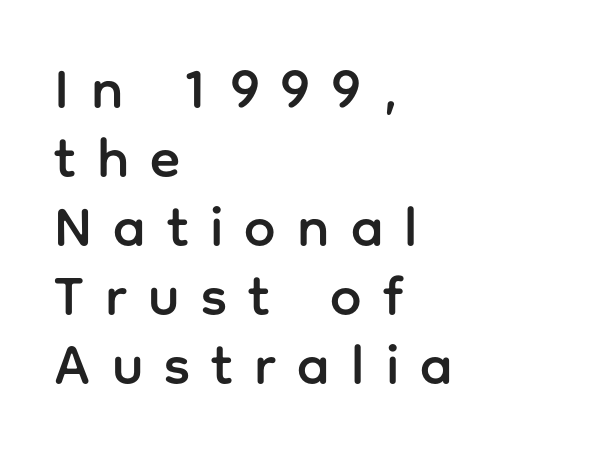
The image shows 56 px sans-serif type, upright; set left-aligned, line spacing 1.23x, unusually wide letter spacing (+0.38 em), not underlined; low stroke contrast and a medium x-height.
